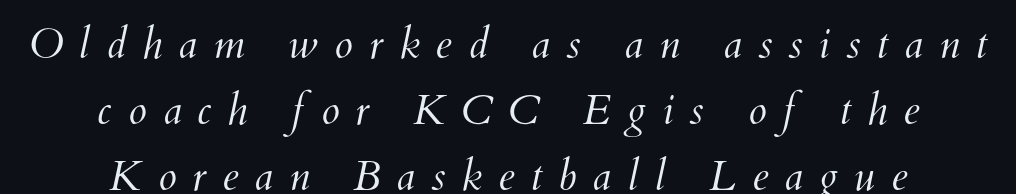
{"bold": "no", "weight": "light", "width": "normal", "stroke_contrast": "medium", "x_height": "small", "monospaced": "no", "underline": "no", "align": "center", "line_spacing": "normal", "line_spacing_ratio": 1.57, "letter_spacing": "wide", "letter_spacing_em": 0.38, "glyph_px": 42}
